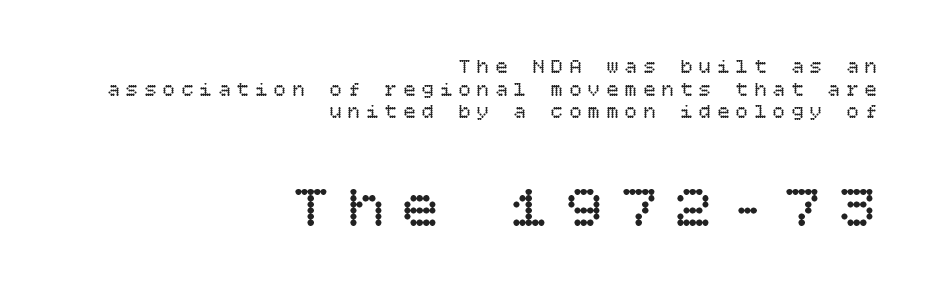
This rendering widens character spacing well past its baseline value. Larger block? The one below; the one above is distinctly smaller. The characters are drawn with everyday or finer stroke widths. Horizontal alignment here is rightward, an uncommon choice for prose. The lettering stays uniformly vertical, giving the passage a roman look. Does the leading feel generous? Not at all — it's pinched.
